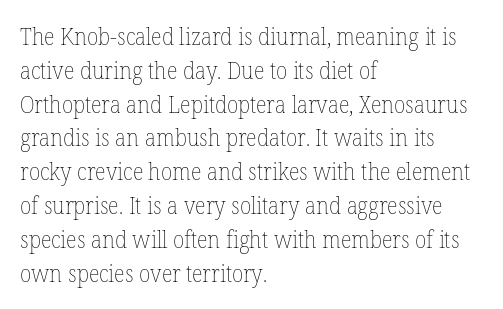
The image shows 23 px text type, upright; set left-aligned, normal line spacing (1.47x), normal letter spacing, not underlined.
